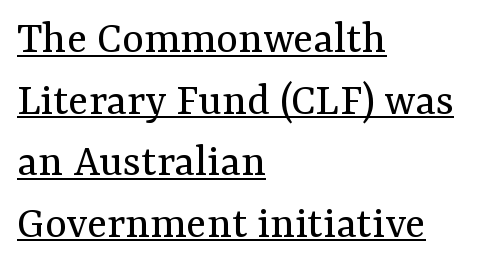
Q: Is the text bold? A: No.
Q: Is the text italic (slanted)? A: No, it is upright.
Q: Is the typeface a serif or a sans-serif typeface? A: Serif.
Q: Is the text underlined? A: Yes.
Q: How is the paragraph aligned? A: Left-aligned.
Q: Is the spacing between letters normal or unusually wide? A: Normal.
Q: Is the spacing between lines tight, normal or loose? A: Normal.
Q: Width (condensed, normal, or wide)? A: Normal.
Q: Stroke contrast? A: Medium.
Q: x-height? A: Medium.
Q: Monospaced? A: No.
